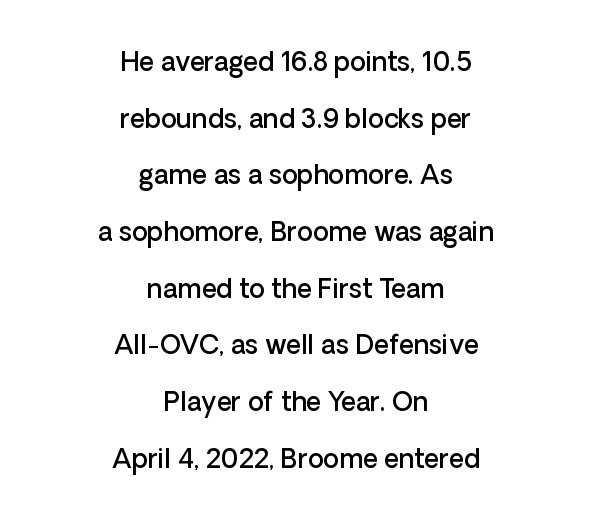
Short and long lines alike share a common midpoint. Posture: upright roman. A somewhat darkened texture: the type is semibold rather than bold. The lines are spread far apart with generous leading. Default kerning and tracking; the words read as compact shapes. The foot of each line stays bare and open.
